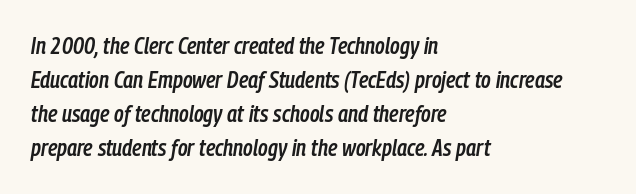
The vertical gap from one line to the next is medium. Look at the stroke-to-counter ratio: somewhat heavy, a semibold. Notice how the stems are inclined rather than vertical — that's the hallmark of italics. A typesetter would call this zero additional tracking. Visually the block forms a straight wall on the left and a jagged coastline on the right. The gap between lines stays unmarked.
